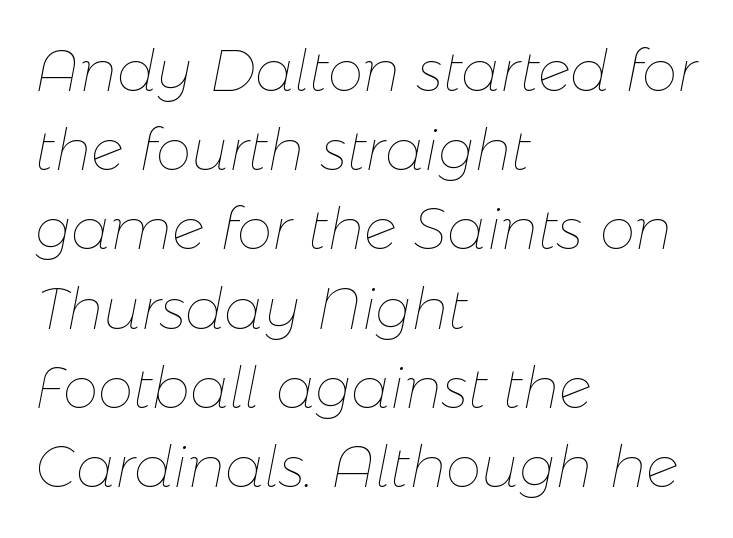
Observe the ordinary spacing: letters are neighbours, not strangers. These lines are rendered in a variable-pitch font. The characters are drawn with everyday or finer stroke widths. How would I describe the line gaps? Plain and ordinary. Teacher's note: observe the even left margin — that is flush-left alignment.
